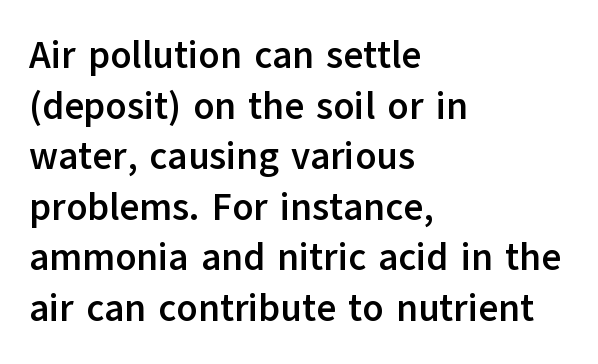
{"serif": "no", "italic": "no", "bold": "yes", "weight": "semibold", "width": "normal", "stroke_contrast": "low", "x_height": "medium", "monospaced": "no", "underline": "no", "align": "left", "line_spacing": "normal", "line_spacing_ratio": 1.33, "letter_spacing": "normal", "letter_spacing_em": 0.0, "glyph_px": 38}
